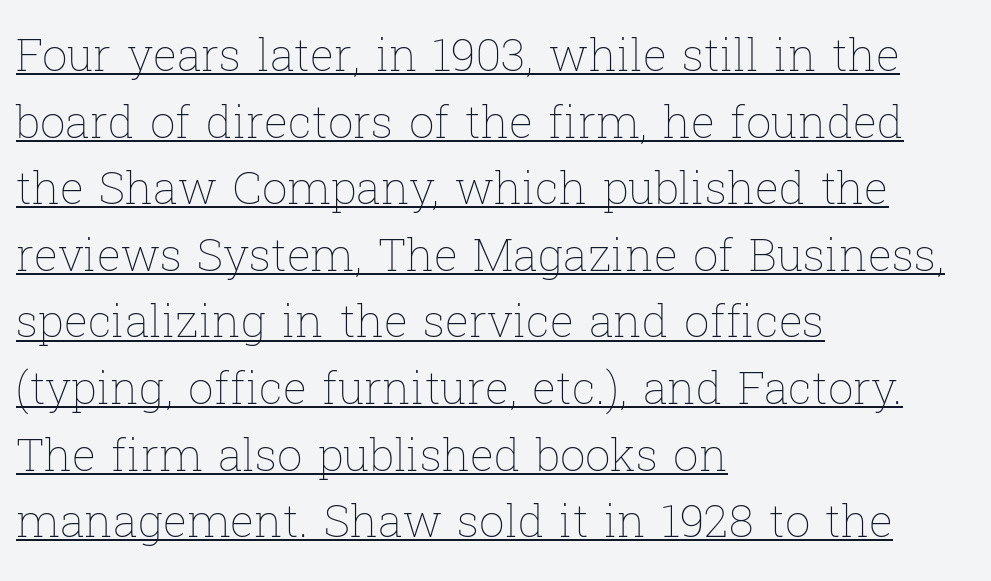
{"italic": "no", "bold": "no", "weight": "thin", "width": "normal", "stroke_contrast": "low", "x_height": "medium", "monospaced": "no", "underline": "yes", "align": "left", "line_spacing": "normal", "line_spacing_ratio": 1.48, "letter_spacing": "normal", "letter_spacing_em": 0.0, "glyph_px": 45}
